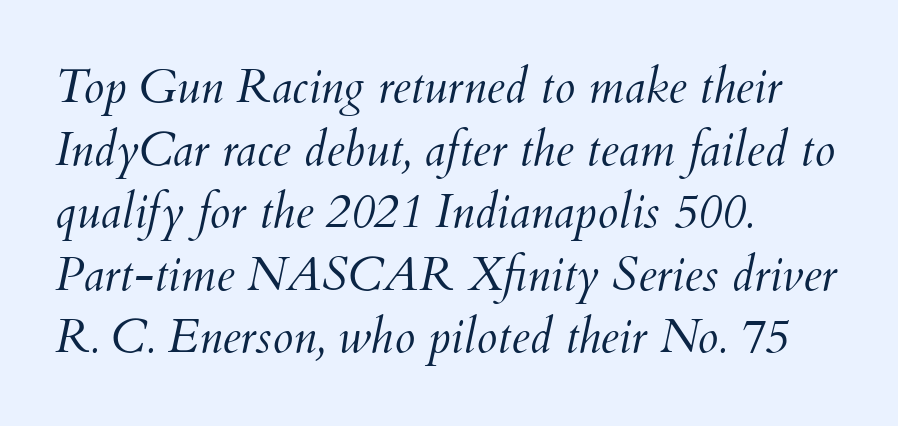
{"italic": "yes", "lean": "right", "slant_degrees": 12, "bold": "no", "weight": "light", "width": "normal", "stroke_contrast": "medium", "x_height": "small", "monospaced": "no", "underline": "no", "align": "left", "line_spacing": "normal", "line_spacing_ratio": 1.33, "letter_spacing": "normal", "letter_spacing_em": 0.0, "glyph_px": 47}
